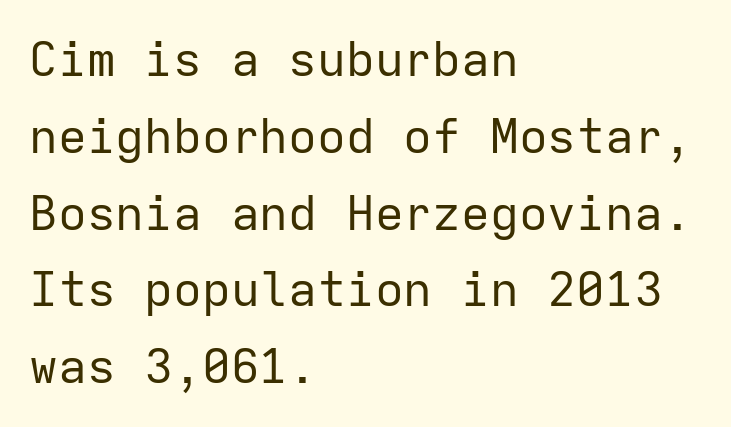
The image shows 48 px regular-weight sans-serif type, upright, monospaced; set left-aligned, normal line spacing (1.6x), normal letter spacing, not underlined; low stroke contrast and a medium x-height.
